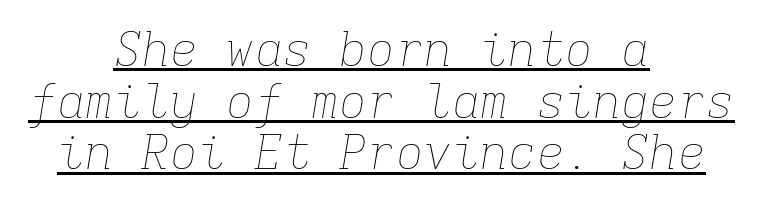
The image shows 47 px thin type, italic (leaning right), monospaced; set centered, tight line spacing (1.1x), normal letter spacing, underlined; low stroke contrast and a medium x-height.
